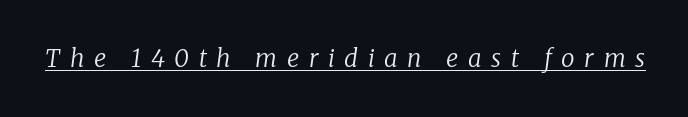
The image shows 24 px text type, italic (leaning right); set unusually wide letter spacing (+0.4 em), underlined.
